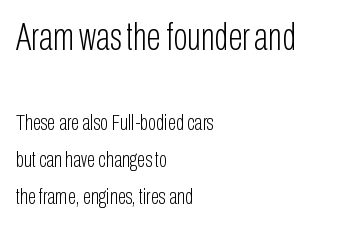
Q: Is the text bold? A: No.
Q: Is the text italic (slanted)? A: No, it is upright.
Q: Is the typeface a serif or a sans-serif typeface? A: Sans-serif.
Q: Is the text underlined? A: No.
Q: How is the paragraph aligned? A: Left-aligned.
Q: Is the spacing between letters normal or unusually wide? A: Normal.
Q: Is the spacing between lines tight, normal or loose? A: Normal.
Q: Which block of text is set in a larger size, the first (top) or the second (bottom)? A: The first (top) one.
Q: Width (condensed, normal, or wide)? A: Condensed.
Q: Stroke contrast? A: Low.
Q: x-height? A: Medium.
Q: Monospaced? A: No.
